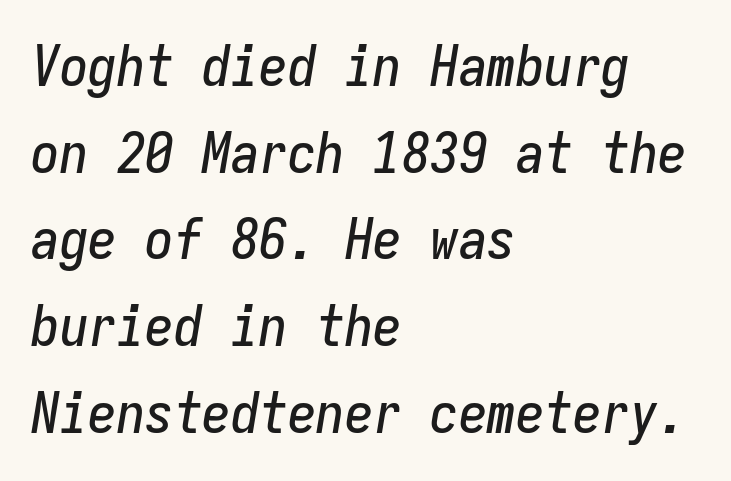
{"italic": "yes", "lean": "right", "slant_degrees": 9, "width": "condensed", "stroke_contrast": "low", "x_height": "medium", "monospaced": "yes", "underline": "no", "align": "left", "line_spacing": "normal", "line_spacing_ratio": 1.52, "letter_spacing": "normal", "letter_spacing_em": 0.0, "glyph_px": 57}
